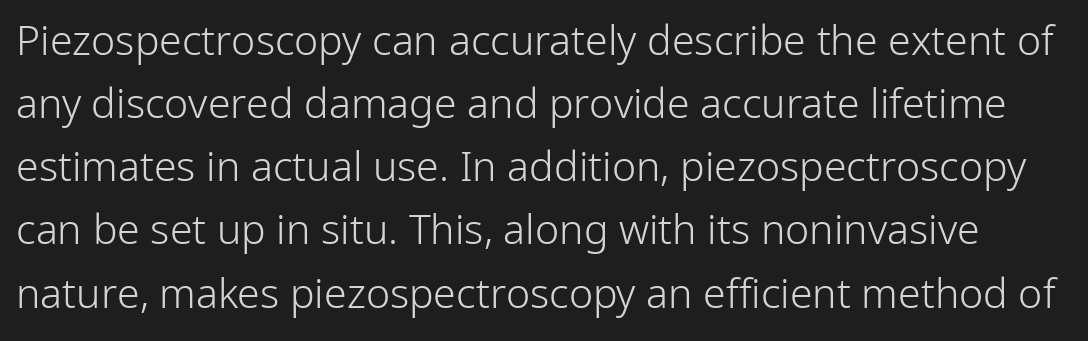
Q: Is the text bold? A: No.
Q: Is the text italic (slanted)? A: No, it is upright.
Q: Is the typeface a serif or a sans-serif typeface? A: Sans-serif.
Q: Is the text underlined? A: No.
Q: Is the spacing between letters normal or unusually wide? A: Normal.
Q: Is the spacing between lines tight, normal or loose? A: Normal.
Q: Width (condensed, normal, or wide)? A: Normal.
Q: Stroke contrast? A: Low.
Q: x-height? A: Medium.
Q: Monospaced? A: No.
